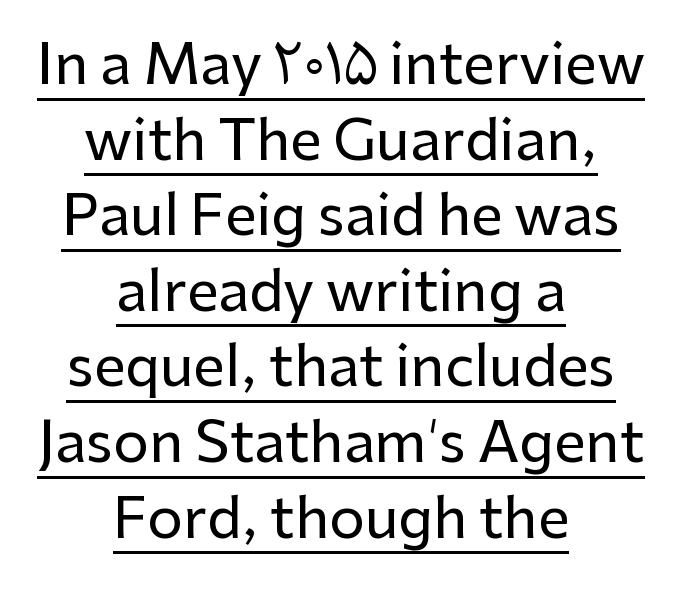
Q: Is the text italic (slanted)? A: No, it is upright.
Q: Is the typeface a serif or a sans-serif typeface? A: Sans-serif.
Q: Is the text underlined? A: Yes.
Q: How is the paragraph aligned? A: Centered.
Q: Is the spacing between letters normal or unusually wide? A: Normal.
Q: Is the spacing between lines tight, normal or loose? A: Normal.
Q: Width (condensed, normal, or wide)? A: Normal.
Q: Stroke contrast? A: Low.
Q: x-height? A: Medium.
Q: Monospaced? A: No.
